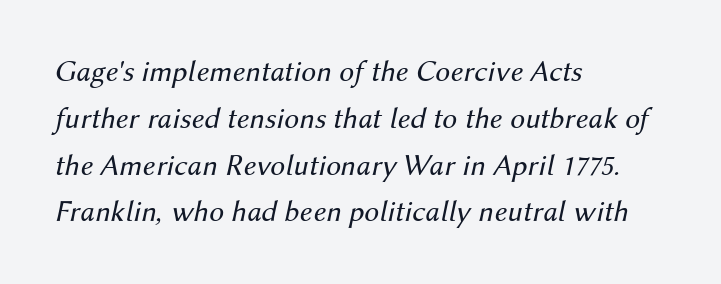
Q: Is the text bold? A: No.
Q: Is the text italic (slanted)? A: Yes, it leans right by about 12 degrees.
Q: Is the text underlined? A: No.
Q: How is the paragraph aligned? A: Left-aligned.
Q: Is the spacing between letters normal or unusually wide? A: Normal.
Q: Is the spacing between lines tight, normal or loose? A: Normal.
Q: Width (condensed, normal, or wide)? A: Normal.
Q: Stroke contrast? A: Medium.
Q: x-height? A: Medium.
Q: Monospaced? A: No.
